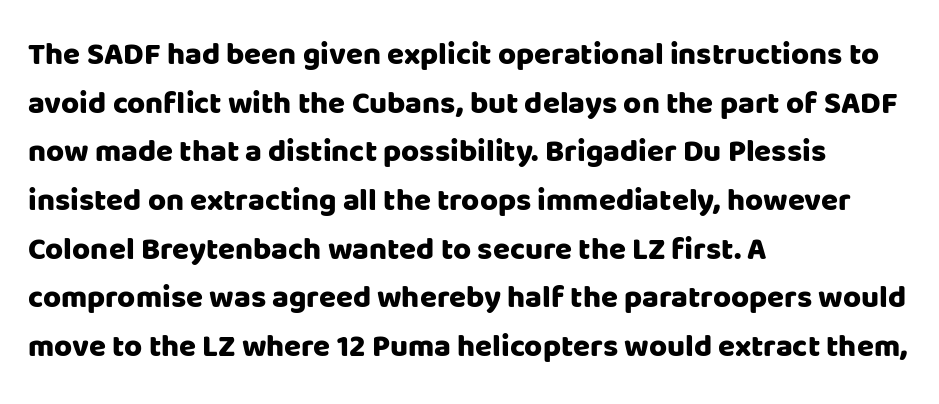
{"serif": "no", "italic": "no", "bold": "yes", "weight": "heavy", "width": "normal", "stroke_contrast": "low", "x_height": "large", "monospaced": "no", "underline": "no", "align": "left", "line_spacing": "normal", "line_spacing_ratio": 1.57, "letter_spacing": "normal", "letter_spacing_em": 0.0, "glyph_px": 31}
